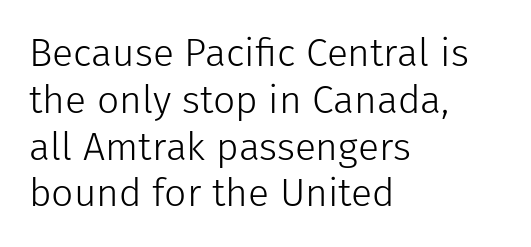
{"serif": "no", "italic": "no", "bold": "no", "weight": "light", "width": "normal", "stroke_contrast": "low", "x_height": "medium", "monospaced": "no", "underline": "no", "align": "left", "line_spacing_ratio": 1.2, "letter_spacing": "normal", "letter_spacing_em": 0.0, "glyph_px": 39}
